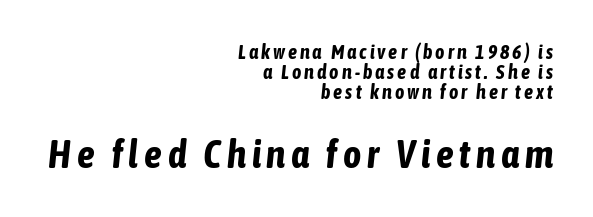
The image shows 39 px bold, condensed type, italic (leaning right); set right-aligned, tight line spacing (0.99x), not underlined; the second (bottom) block is 1.95x larger; low stroke contrast and a medium x-height.
